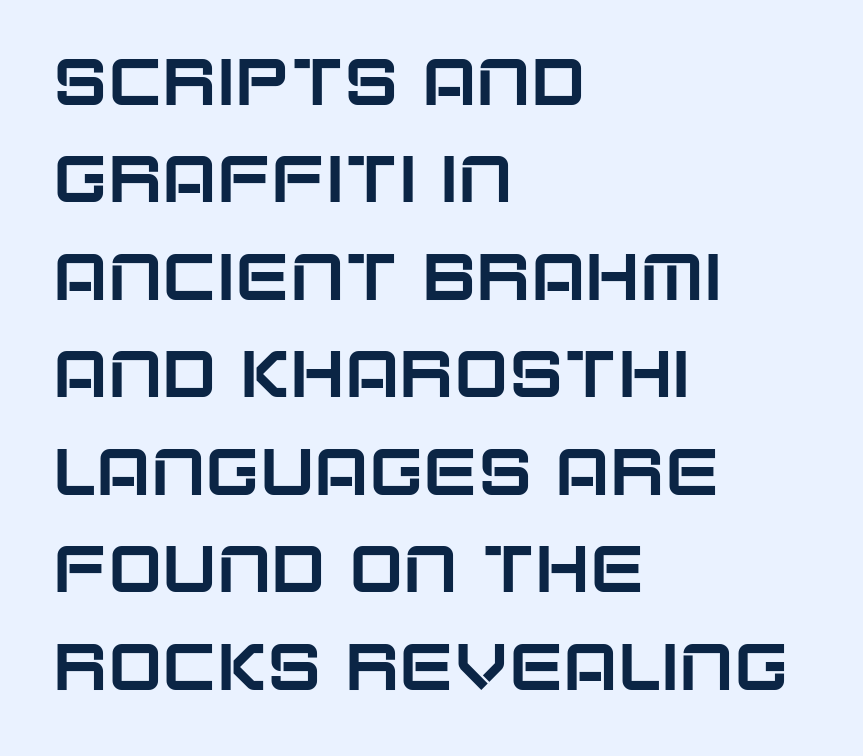
Q: Is the text italic (slanted)? A: No, it is upright.
Q: Is the typeface a serif or a sans-serif typeface? A: Sans-serif.
Q: Is the text underlined? A: No.
Q: How is the paragraph aligned? A: Left-aligned.
Q: Is the spacing between letters normal or unusually wide? A: Normal.
Q: Is the spacing between lines tight, normal or loose? A: Normal.
Q: Width (condensed, normal, or wide)? A: Normal.
Q: Stroke contrast? A: Low.
Q: x-height? A: Large.
Q: Monospaced? A: No.
